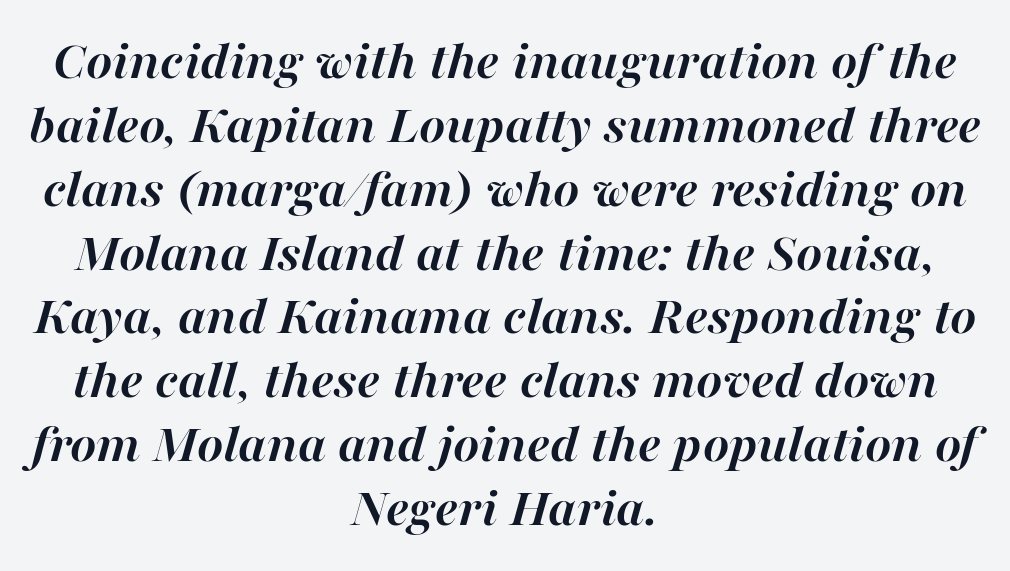
Bold? Absolutely — the strokes are thick and heavy. You could barely slide anything between these rows. Emphasis-style slanted type is in use. This sample has the flowing, uneven cadence of proportional lettering. Plain, unruled lines of type.
